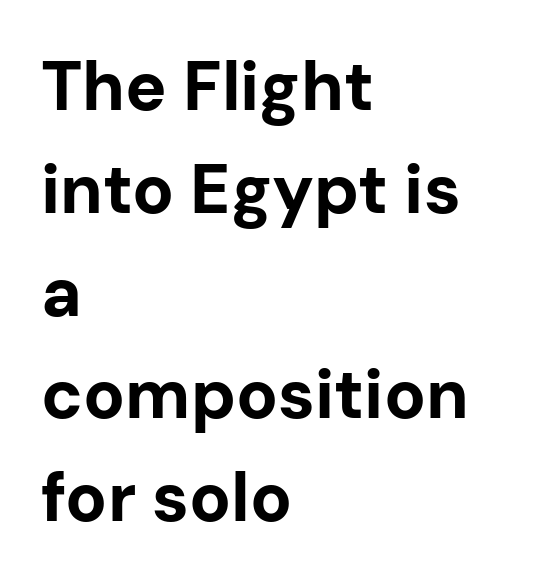
{"serif": "no", "italic": "no", "bold": "yes", "weight": "bold", "width": "normal", "stroke_contrast": "low", "x_height": "medium", "monospaced": "no", "underline": "no", "align": "left", "line_spacing": "normal", "line_spacing_ratio": 1.49, "letter_spacing": "normal", "letter_spacing_em": 0.0, "glyph_px": 69}
